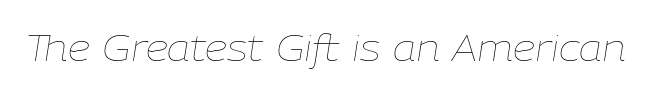
{"italic": "yes", "lean": "right", "slant_degrees": 9, "bold": "no", "weight": "thin", "width": "normal", "stroke_contrast": "low", "x_height": "medium", "monospaced": "no", "underline": "no", "letter_spacing": "normal", "letter_spacing_em": 0.0, "glyph_px": 36}
